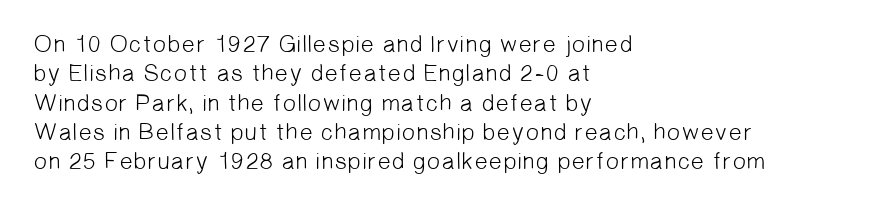
The image shows 24 px text type; set left-aligned, line spacing 1.22x, normal letter spacing, not underlined.
